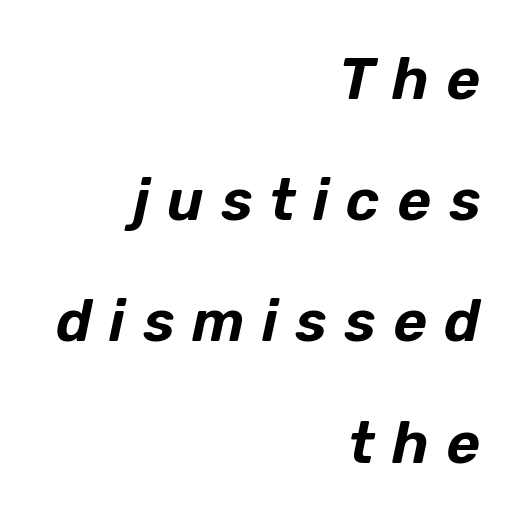
{"italic": "yes", "lean": "right", "slant_degrees": 12, "width": "normal", "stroke_contrast": "low", "x_height": "medium", "monospaced": "no", "underline": "no", "align": "right", "line_spacing": "loose", "line_spacing_ratio": 2.09, "letter_spacing": "wide", "letter_spacing_em": 0.3, "glyph_px": 58}
